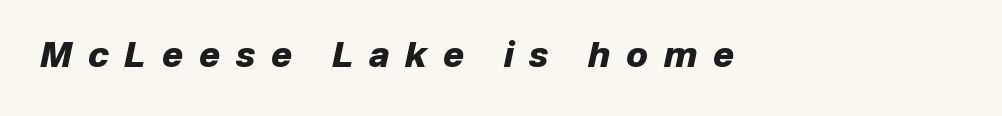
Q: Is the text bold? A: Yes.
Q: Is the text italic (slanted)? A: Yes, it leans right by about 12 degrees.
Q: Is the text underlined? A: No.
Q: Is the spacing between letters normal or unusually wide? A: Unusually wide.
Q: Width (condensed, normal, or wide)? A: Normal.
Q: Stroke contrast? A: Low.
Q: x-height? A: Medium.
Q: Monospaced? A: No.
